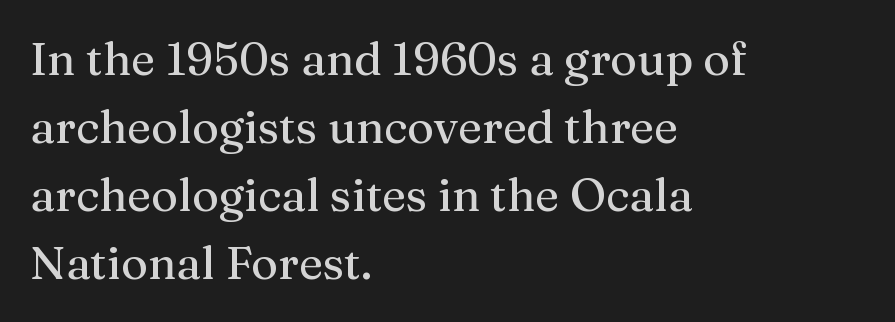
Q: Is the text italic (slanted)? A: No, it is upright.
Q: Is the typeface a serif or a sans-serif typeface? A: Serif.
Q: Is the text underlined? A: No.
Q: How is the paragraph aligned? A: Left-aligned.
Q: Is the spacing between letters normal or unusually wide? A: Normal.
Q: Is the spacing between lines tight, normal or loose? A: Normal.
Q: Width (condensed, normal, or wide)? A: Normal.
Q: Stroke contrast? A: Medium.
Q: x-height? A: Medium.
Q: Monospaced? A: No.
